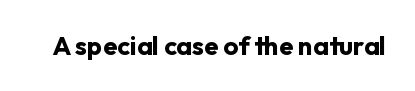
{"italic": "no", "bold": "yes", "underline": "no", "letter_spacing": "normal", "letter_spacing_em": 0.0, "glyph_px": 26}
